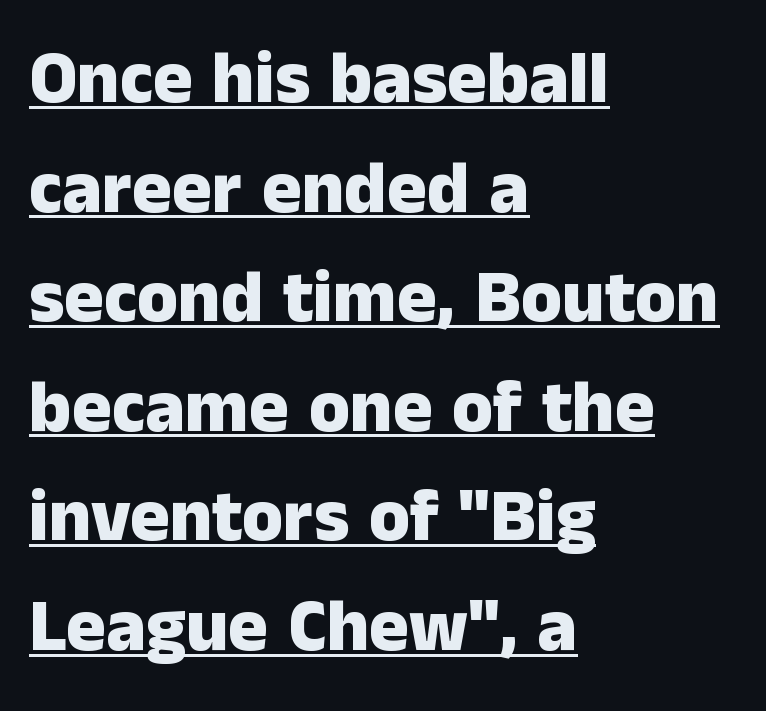
Weight check: bold — yes, fully. Glyph-to-glyph distance matches everyday printed text. Quick note: interline space is typical. The lines in this sample share a left origin and differ only in where they stop. Notice how a bar underscores the lettering throughout.
